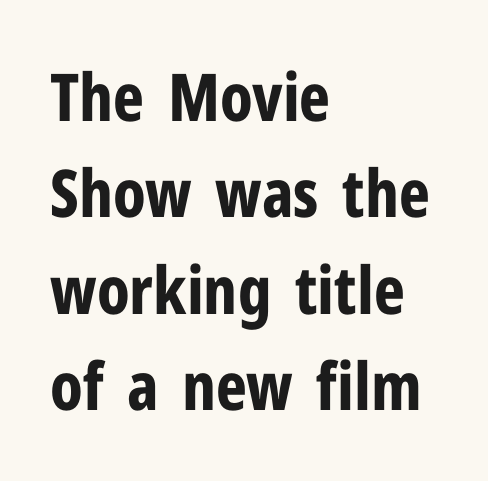
{"serif": "no", "italic": "no", "bold": "yes", "weight": "bold", "width": "condensed", "stroke_contrast": "low", "x_height": "medium", "monospaced": "no", "underline": "no", "align": "left", "line_spacing": "normal", "line_spacing_ratio": 1.46, "letter_spacing": "normal", "letter_spacing_em": 0.0, "glyph_px": 66}
